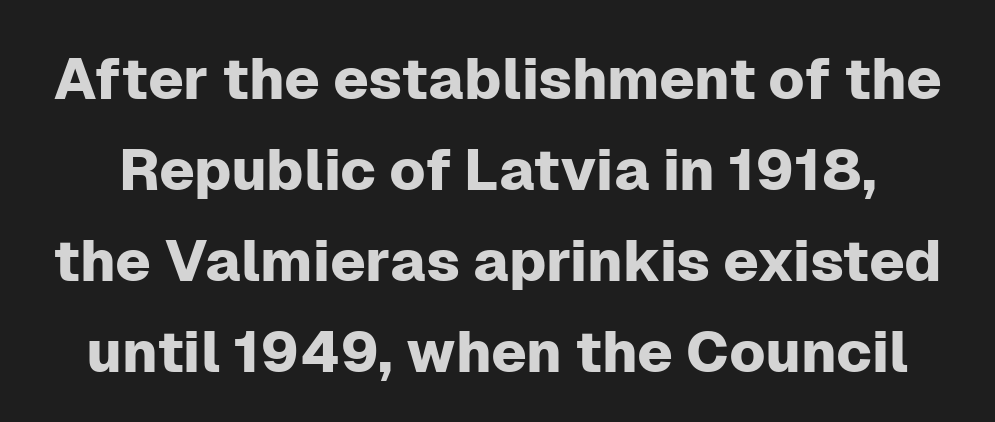
Words float on clear page, feet unadorned. Do the characters align in a grid? No, the font is proportional. Style check: upright. This block has exactly the height ordinary leading produces. No feet cap the strokes, marking this as sans-serif type.
